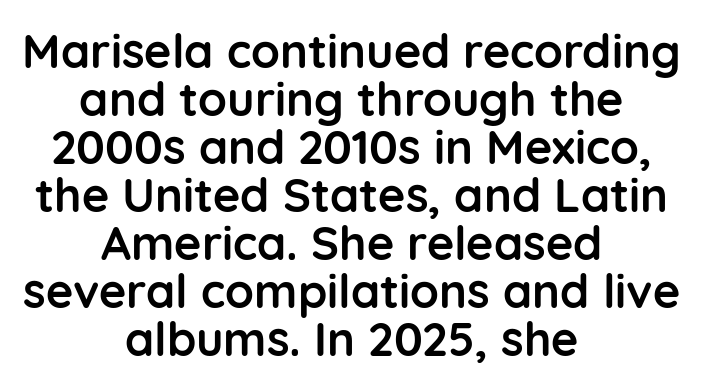
{"serif": "no", "italic": "no", "bold": "yes", "weight": "semibold", "width": "normal", "stroke_contrast": "low", "x_height": "medium", "monospaced": "no", "underline": "no", "align": "center", "line_spacing": "tight", "line_spacing_ratio": 1.02, "letter_spacing": "normal", "letter_spacing_em": 0.0, "glyph_px": 47}
